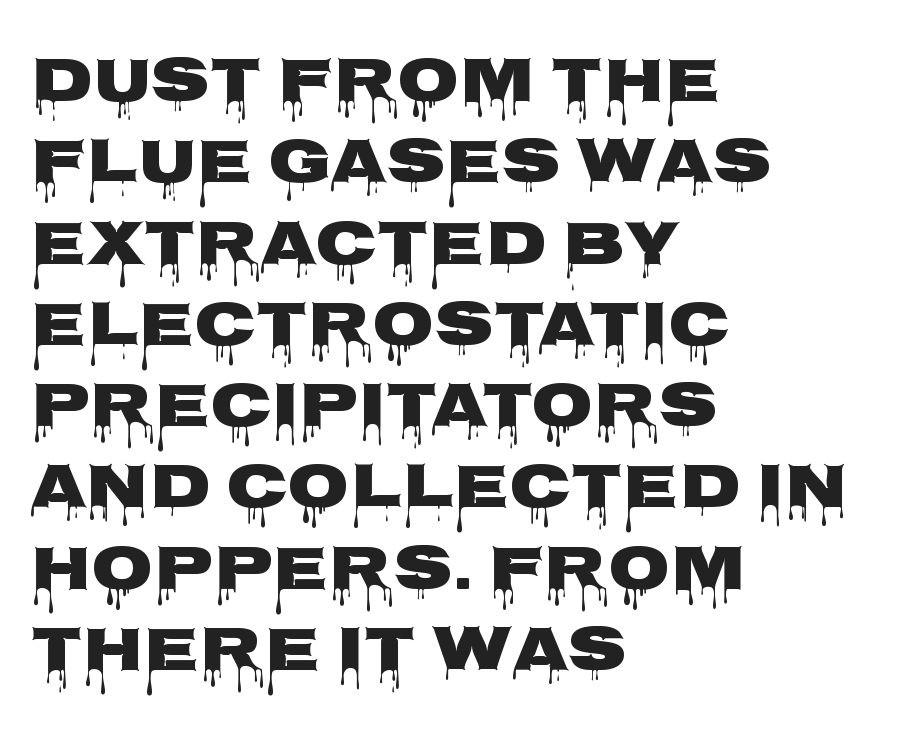
The image shows 64 px wide sans-serif type, upright; set left-aligned, normal line spacing (1.27x), normal letter spacing, not underlined; low stroke contrast and a large x-height.
